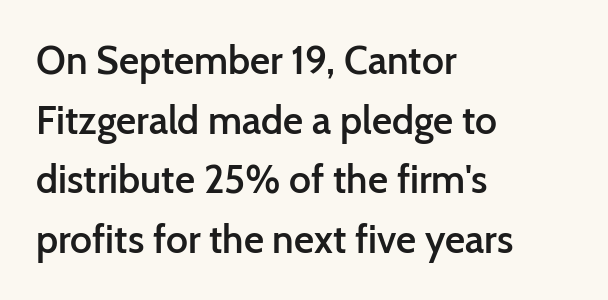
The image shows 39 px semibold sans-serif type, upright; set left-aligned, normal line spacing (1.53x), normal letter spacing, not underlined; low stroke contrast and a medium x-height.
